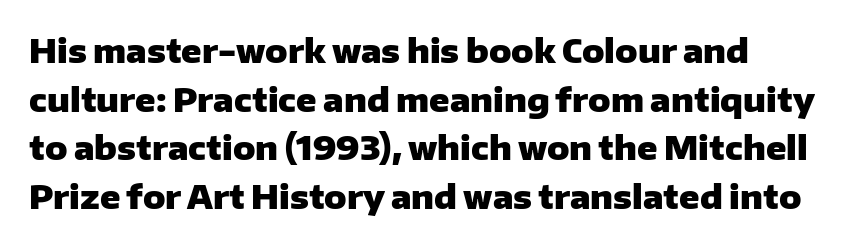
{"serif": "no", "italic": "no", "bold": "yes", "weight": "heavy", "width": "normal", "stroke_contrast": "low", "x_height": "medium", "monospaced": "no", "underline": "no", "align": "left", "line_spacing": "normal", "line_spacing_ratio": 1.47, "letter_spacing": "normal", "letter_spacing_em": 0.0, "glyph_px": 33}
